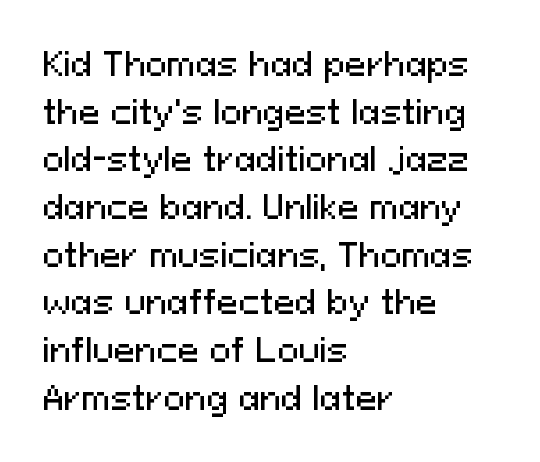
Vertical strokes here are truly vertical. Is this a fixed-width face? No — the glyphs have proportional, varying widths. All the whitespace from short lines collects on the right. If you measured baseline to baseline, you'd find a middling distance.
